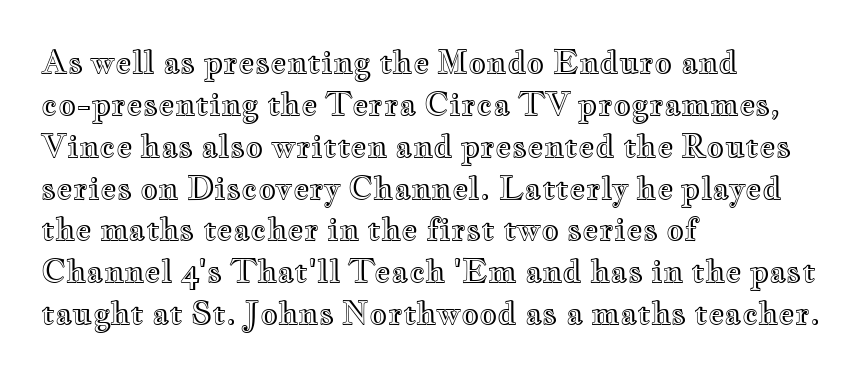
Q: Is the text italic (slanted)? A: No, it is upright.
Q: Is the text underlined? A: No.
Q: How is the paragraph aligned? A: Left-aligned.
Q: Is the spacing between letters normal or unusually wide? A: Normal.
Q: Is the spacing between lines tight, normal or loose? A: Normal.
Q: Width (condensed, normal, or wide)? A: Wide.
Q: x-height? A: Small.
Q: Monospaced? A: No.
